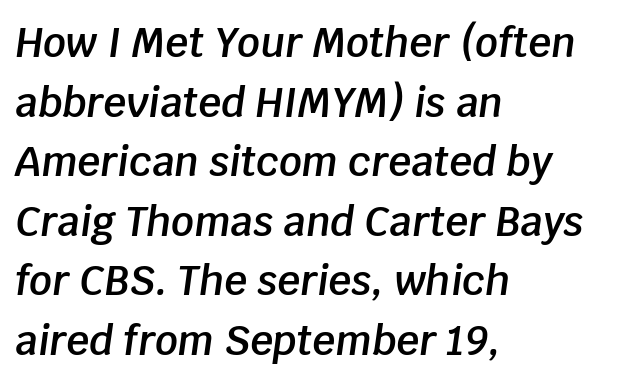
{"italic": "yes", "lean": "right", "slant_degrees": 8, "bold": "semi", "weight": "semibold", "width": "normal", "stroke_contrast": "low", "x_height": "large", "monospaced": "no", "underline": "no", "align": "left", "line_spacing": "normal", "line_spacing_ratio": 1.49, "letter_spacing": "normal", "letter_spacing_em": 0.0, "glyph_px": 40}
